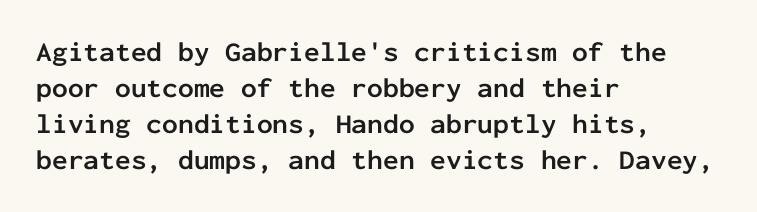
The rendering shows plain stroke endings on the letterforms — a sans-serif design. No extra tracking has been applied to these lines. On the weight axis this lands at bold, roughly 700. Vertically, the passage feels balanced, rows spaced as you'd expect. Think of a typewriter: that constant character pitch is what you see here. The paragraph shown leans on its left margin.
